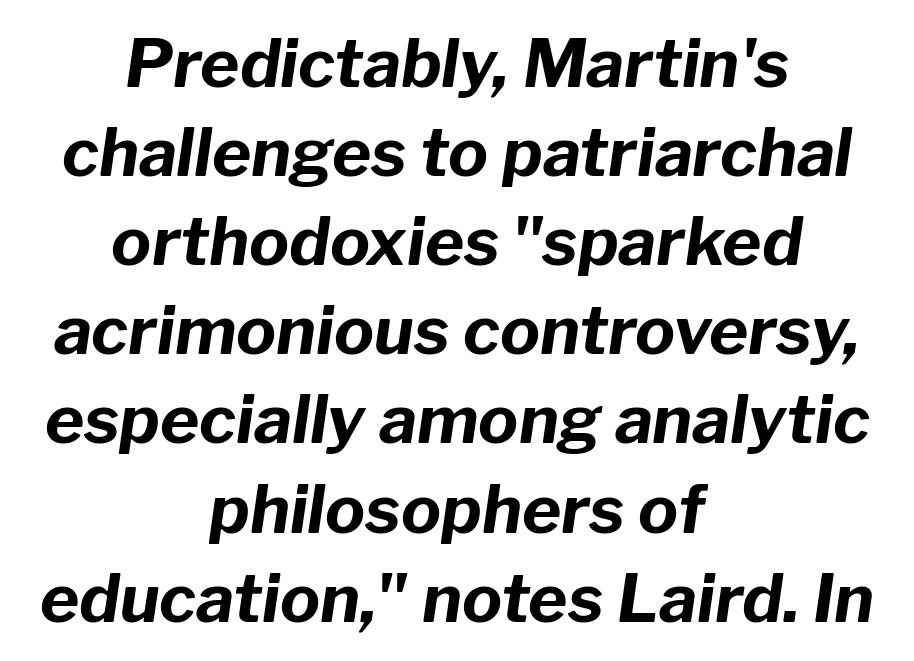
The image shows 67 px bold type, italic (leaning right); set centered, normal line spacing (1.33x), normal letter spacing, not underlined; low stroke contrast and a medium x-height.
